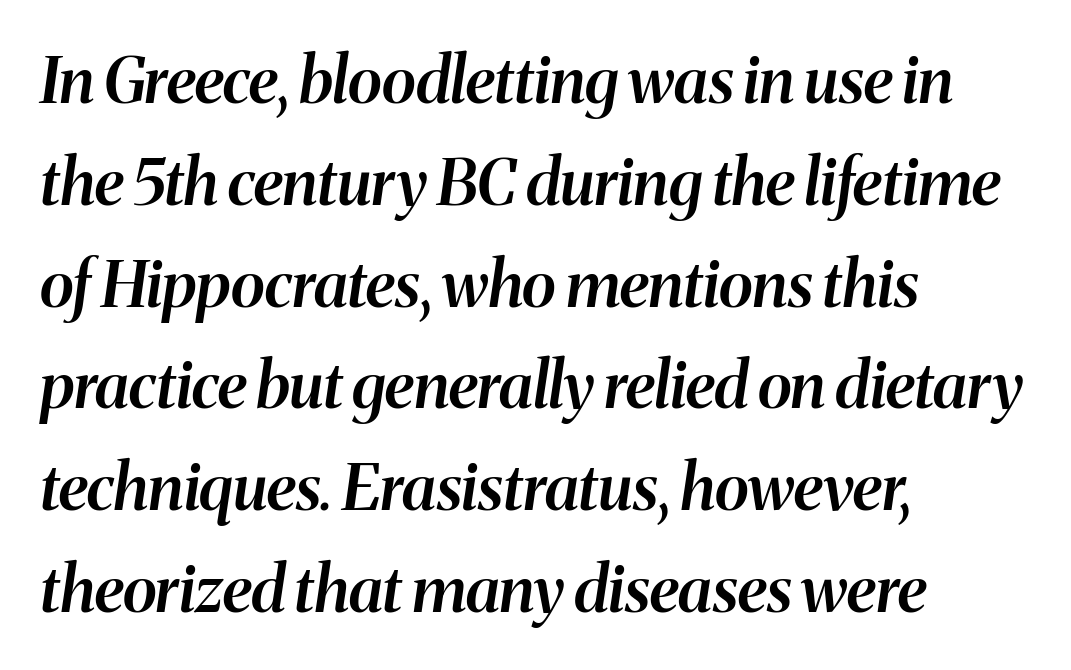
Q: Is the text bold? A: Semi-bold.
Q: Is the text italic (slanted)? A: Yes, it leans right by about 8 degrees.
Q: Is the text underlined? A: No.
Q: How is the paragraph aligned? A: Left-aligned.
Q: Is the spacing between letters normal or unusually wide? A: Normal.
Q: Is the spacing between lines tight, normal or loose? A: Normal.
Q: Width (condensed, normal, or wide)? A: Normal.
Q: Stroke contrast? A: Medium.
Q: x-height? A: Medium.
Q: Monospaced? A: No.
